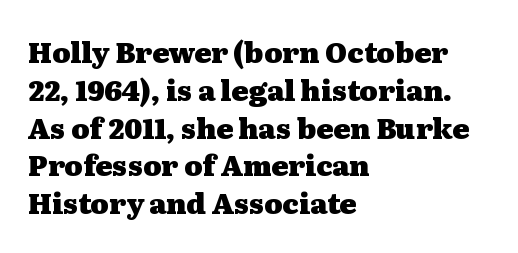
Does the copy run flush right? No — it runs flush left. Strong, thick strokes mark this as bold type. This is roman type, the default non-slanted kind. The text was rendered using a seriffed face with decorative stroke endings. Leading: standard.
